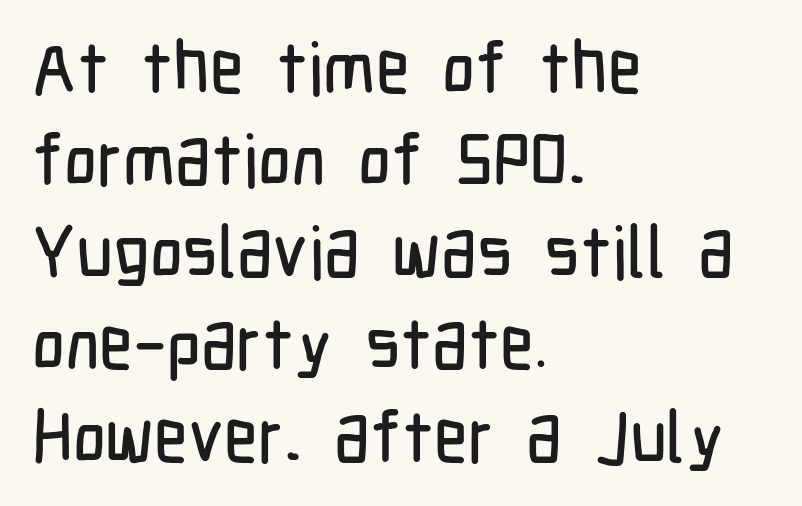
Q: Is the text italic (slanted)? A: No, it is upright.
Q: Is the typeface a serif or a sans-serif typeface? A: Sans-serif.
Q: Is the text underlined? A: No.
Q: How is the paragraph aligned? A: Left-aligned.
Q: Is the spacing between letters normal or unusually wide? A: Normal.
Q: Is the spacing between lines tight, normal or loose? A: Normal.
Q: Width (condensed, normal, or wide)? A: Condensed.
Q: Stroke contrast? A: Low.
Q: x-height? A: Medium.
Q: Monospaced? A: No.
